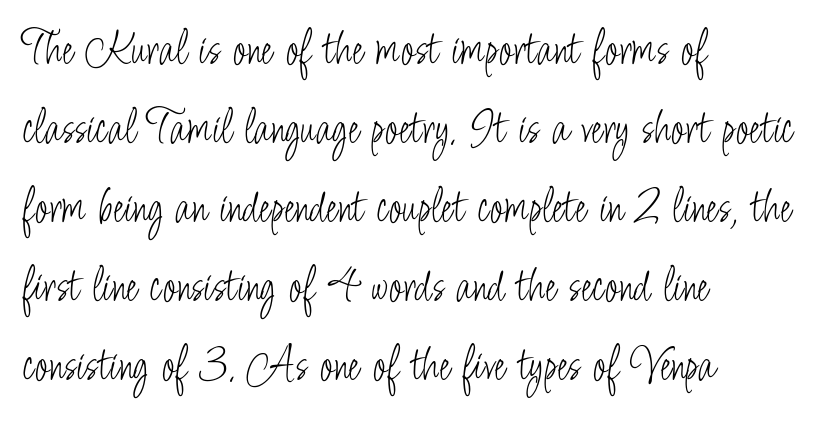
Unlike a traditional serif, this face leaves its strokes unadorned. Each stroke keeps to a modest, everyday thickness or less. Leading matches the norm, producing a regular column. A typesetter would call this proportional, since set widths differ per character.
